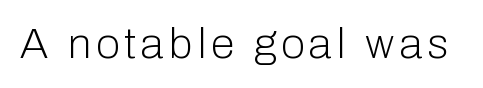
Q: Is the text bold? A: No.
Q: Is the text italic (slanted)? A: No, it is upright.
Q: Is the typeface a serif or a sans-serif typeface? A: Sans-serif.
Q: Is the text underlined? A: No.
Q: Width (condensed, normal, or wide)? A: Normal.
Q: Stroke contrast? A: Low.
Q: x-height? A: Medium.
Q: Monospaced? A: No.
